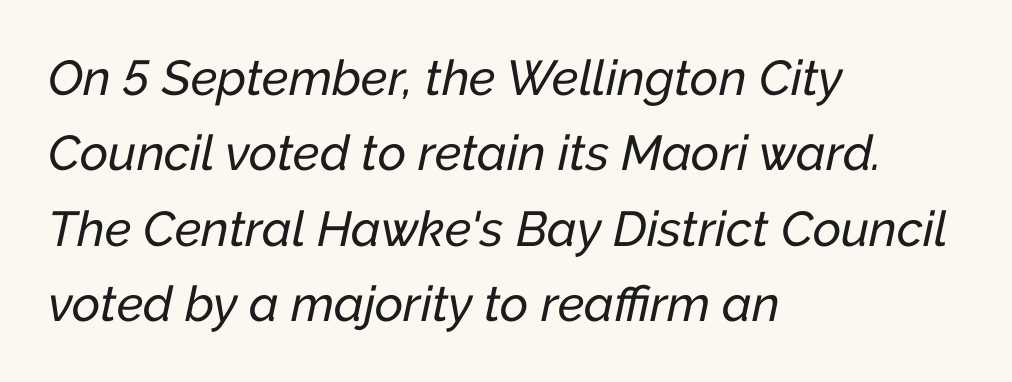
Q: Is the text italic (slanted)? A: Yes, it leans right by about 12 degrees.
Q: Is the text underlined? A: No.
Q: How is the paragraph aligned? A: Left-aligned.
Q: Is the spacing between letters normal or unusually wide? A: Normal.
Q: Is the spacing between lines tight, normal or loose? A: Normal.
Q: Width (condensed, normal, or wide)? A: Normal.
Q: Stroke contrast? A: Low.
Q: x-height? A: Medium.
Q: Monospaced? A: No.
